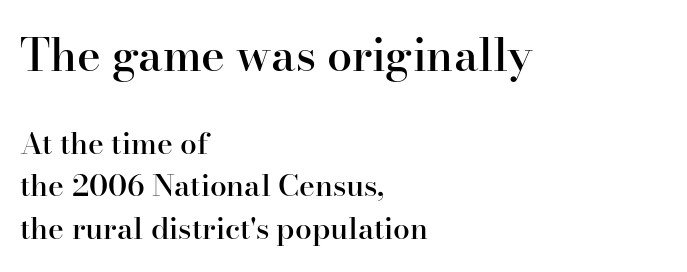
{"serif": "yes", "italic": "no", "bold": "semi", "weight": "semibold", "width": "normal", "stroke_contrast": "high", "x_height": "small", "monospaced": "no", "underline": "no", "align": "left", "line_spacing": "normal", "line_spacing_ratio": 1.42, "letter_spacing": "normal", "letter_spacing_em": 0.0, "larger_block": "first", "size_ratio": 1.5, "glyph_px": 45}
